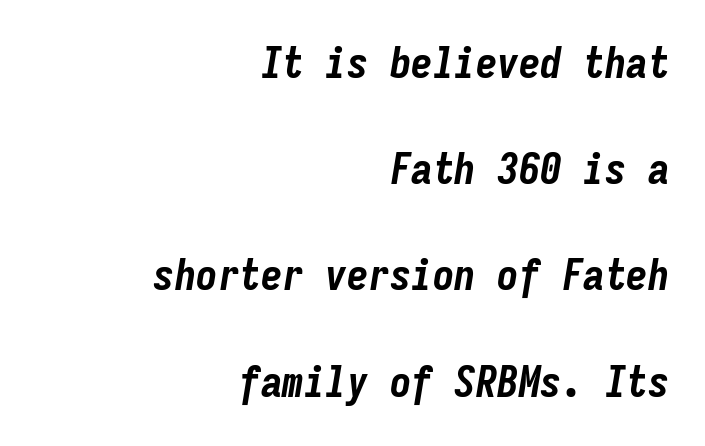
The image shows 43 px bold, condensed type, italic (leaning right), monospaced; set right-aligned, loose line spacing (2.47x), normal letter spacing, not underlined; low stroke contrast and a medium x-height.
